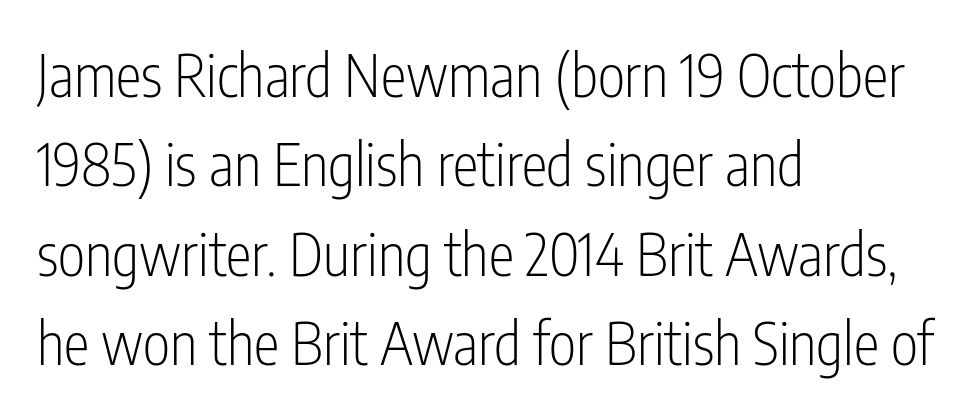
Q: Is the text bold? A: No.
Q: Is the text italic (slanted)? A: No, it is upright.
Q: Is the typeface a serif or a sans-serif typeface? A: Sans-serif.
Q: Is the text underlined? A: No.
Q: How is the paragraph aligned? A: Left-aligned.
Q: Is the spacing between letters normal or unusually wide? A: Normal.
Q: Is the spacing between lines tight, normal or loose? A: Normal.
Q: Width (condensed, normal, or wide)? A: Condensed.
Q: Stroke contrast? A: Low.
Q: x-height? A: Medium.
Q: Monospaced? A: No.
